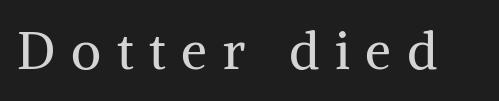
Q: Is the text bold? A: No.
Q: Is the text italic (slanted)? A: No, it is upright.
Q: Is the typeface a serif or a sans-serif typeface? A: Serif.
Q: Is the text underlined? A: No.
Q: Is the spacing between letters normal or unusually wide? A: Unusually wide.
Q: Width (condensed, normal, or wide)? A: Normal.
Q: Stroke contrast? A: Medium.
Q: x-height? A: Medium.
Q: Monospaced? A: No.
